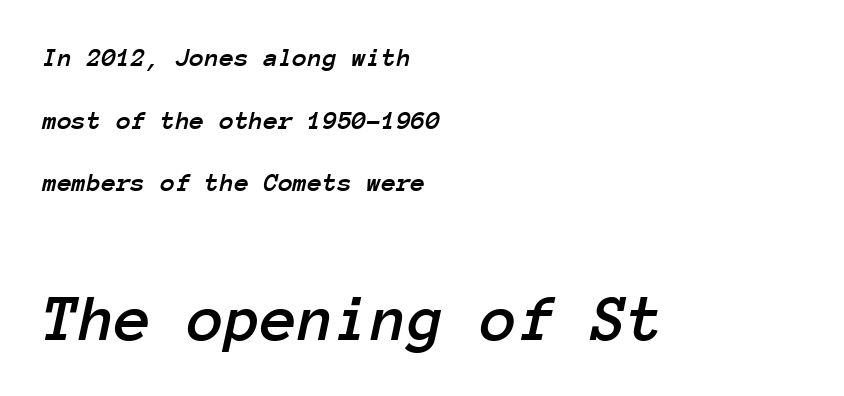
The image shows 67 px text type, italic (leaning right), monospaced; set left-aligned, loose line spacing (2.32x), normal letter spacing, not underlined; the second (bottom) block is 2.48x larger; low stroke contrast and a medium x-height.
